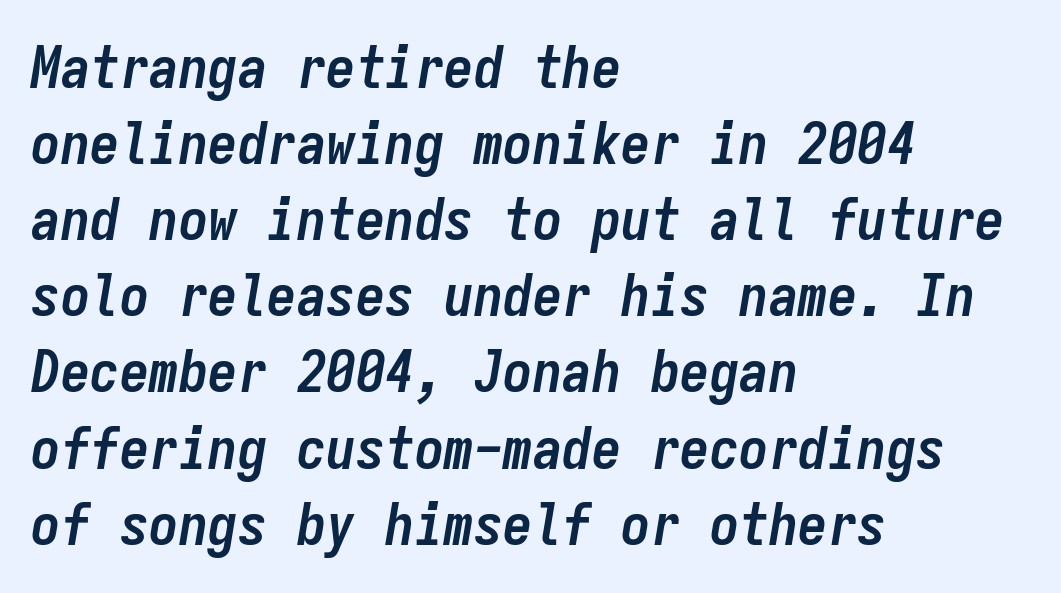
{"italic": "yes", "lean": "right", "slant_degrees": 9, "bold": "yes", "weight": "semibold", "width": "condensed", "stroke_contrast": "low", "x_height": "medium", "monospaced": "yes", "underline": "no", "align": "left", "line_spacing": "normal", "line_spacing_ratio": 1.29, "letter_spacing": "normal", "letter_spacing_em": 0.0, "glyph_px": 59}
